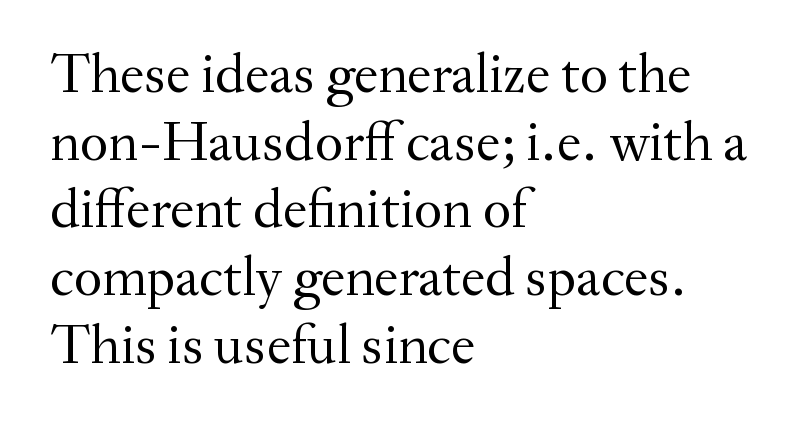
{"serif": "yes", "italic": "no", "bold": "no", "weight": "regular", "width": "normal", "stroke_contrast": "medium", "x_height": "small", "monospaced": "no", "underline": "no", "align": "left", "line_spacing_ratio": 1.23, "letter_spacing": "normal", "letter_spacing_em": 0.0, "glyph_px": 55}
